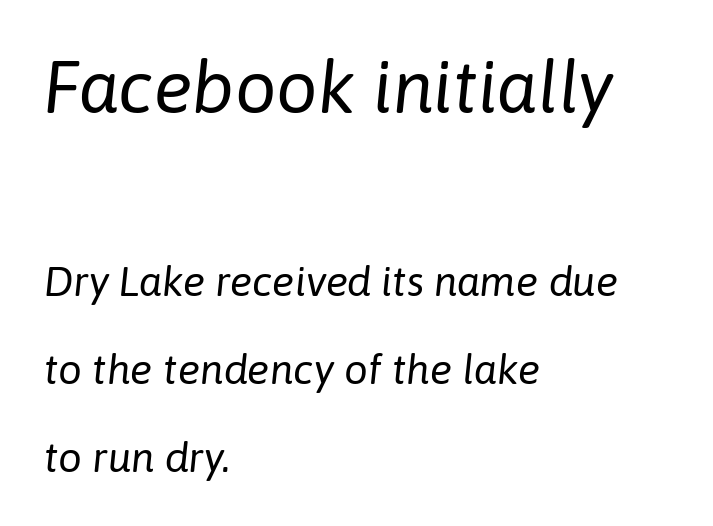
The ragged edge is on the right, which tells us the setting is flush left. Type without underlining. Letter spacing: default. Does the bottom block carry the larger type? No, the top block does. Varying glyph widths throughout — classic text-font behaviour.
